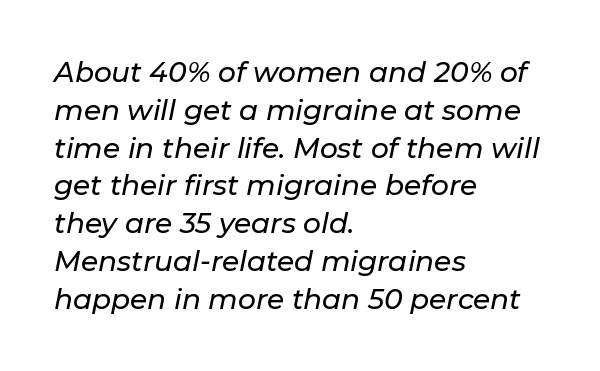
{"italic": "yes", "lean": "right", "slant_degrees": 11, "width": "normal", "stroke_contrast": "low", "x_height": "medium", "monospaced": "no", "underline": "no", "align": "left", "line_spacing": "normal", "line_spacing_ratio": 1.35, "letter_spacing": "normal", "letter_spacing_em": 0.0, "glyph_px": 28}
